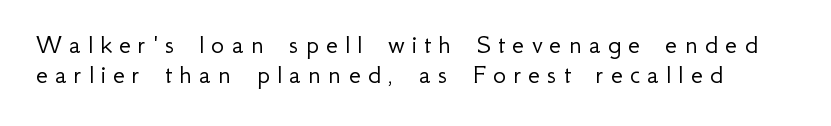
The image shows 28 px light sans-serif type, upright; set tight line spacing (1.06x), unusually wide letter spacing (+0.25 em), not underlined; low stroke contrast and a small x-height.
